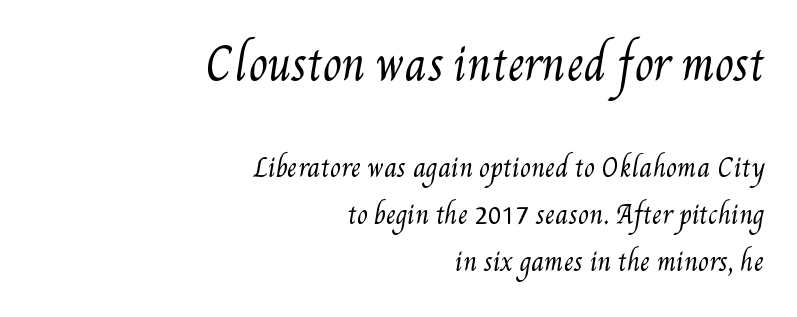
{"bold": "no", "weight": "regular", "width": "condensed", "stroke_contrast": "medium", "x_height": "small", "monospaced": "no", "underline": "no", "align": "right", "line_spacing_ratio": 1.89, "letter_spacing": "normal", "letter_spacing_em": 0.0, "larger_block": "first", "size_ratio": 1.72, "glyph_px": 43}
